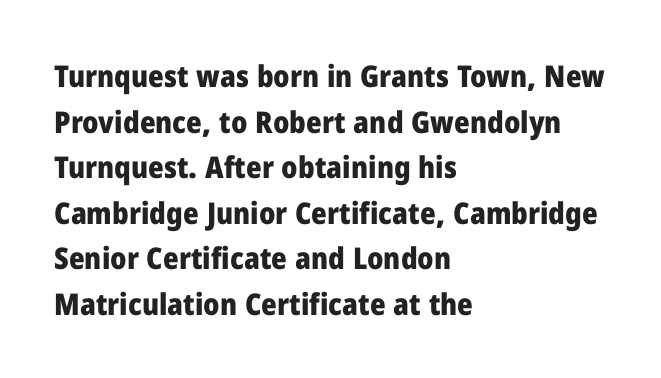
The image shows 30 px heavy sans-serif type, upright; set left-aligned, normal line spacing (1.52x), normal letter spacing, not underlined; low stroke contrast and a medium x-height.
